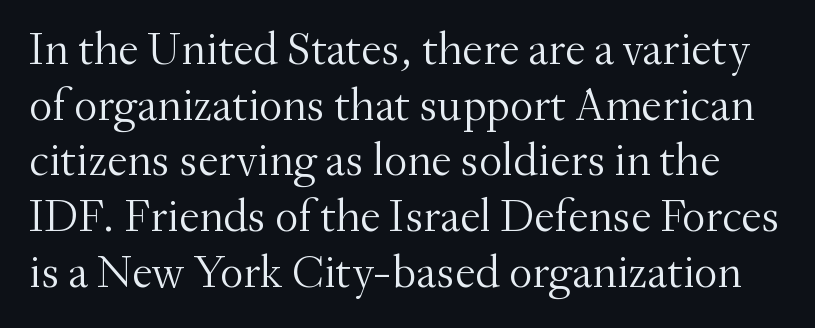
Q: Is the text bold? A: No.
Q: Is the text italic (slanted)? A: No, it is upright.
Q: Is the typeface a serif or a sans-serif typeface? A: Serif.
Q: Is the text underlined? A: No.
Q: Is the spacing between letters normal or unusually wide? A: Normal.
Q: Width (condensed, normal, or wide)? A: Normal.
Q: Stroke contrast? A: Medium.
Q: x-height? A: Small.
Q: Monospaced? A: No.
